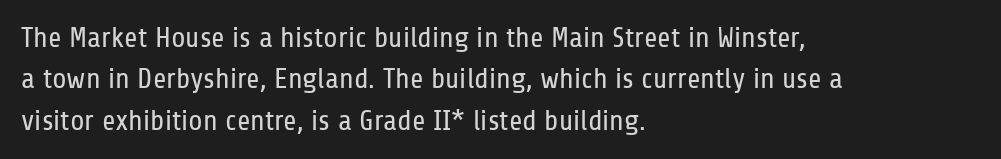
{"serif": "no", "italic": "no", "bold": "no", "weight": "regular", "width": "condensed", "stroke_contrast": "low", "x_height": "medium", "monospaced": "no", "underline": "no", "align": "left", "line_spacing": "normal", "line_spacing_ratio": 1.43, "letter_spacing": "normal", "letter_spacing_em": 0.0, "glyph_px": 29}
